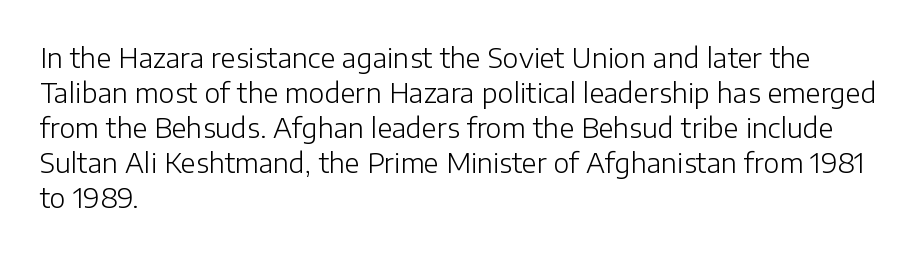
{"italic": "no", "bold": "no", "underline": "no", "align": "left", "line_spacing": "normal", "line_spacing_ratio": 1.3, "letter_spacing": "normal", "letter_spacing_em": 0.0, "glyph_px": 27}
